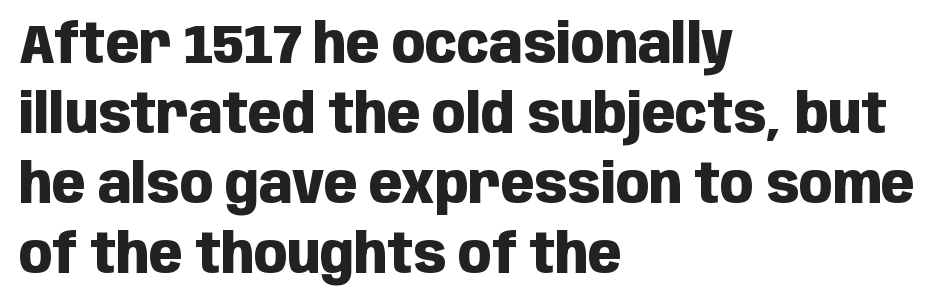
{"serif": "no", "italic": "no", "bold": "yes", "weight": "heavy", "width": "condensed", "stroke_contrast": "low", "x_height": "large", "monospaced": "no", "underline": "no", "align": "left", "line_spacing": "normal", "line_spacing_ratio": 1.27, "letter_spacing": "normal", "letter_spacing_em": 0.0, "glyph_px": 55}
